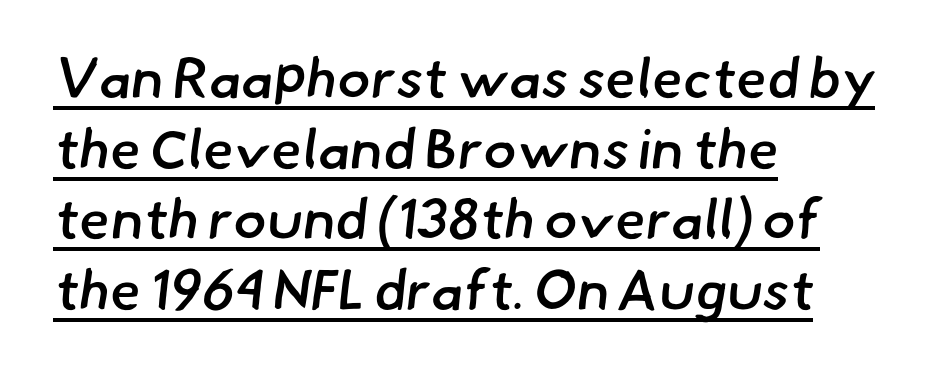
Observe the ordinary spacing: letters are neighbours, not strangers. Honestly, the underline is the first thing you notice here. To sum up the face: it is a sans, with no serifs. Does the weight exceed regular? Yes, but only to semibold. If you drew a ruler down the left edge, every line would touch it. Reading down the column, the eye jumps a familiar distance to each next line.
